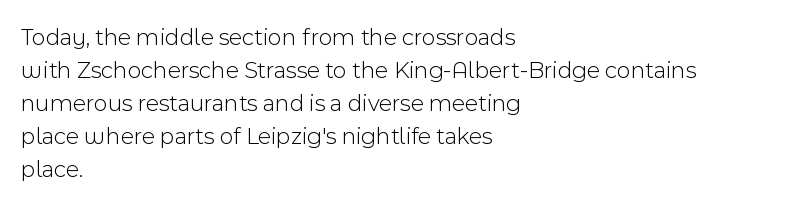
These lines stack with their left ends in a neat column. Letters rest on an invisible, unmarked baseline. The lines sit at an ordinary, default distance from one another. The type sits square on the baseline with zero lean. No letter is thick-stroked: the sample isn't bold. Default kerning and tracking; the words read as compact shapes.
